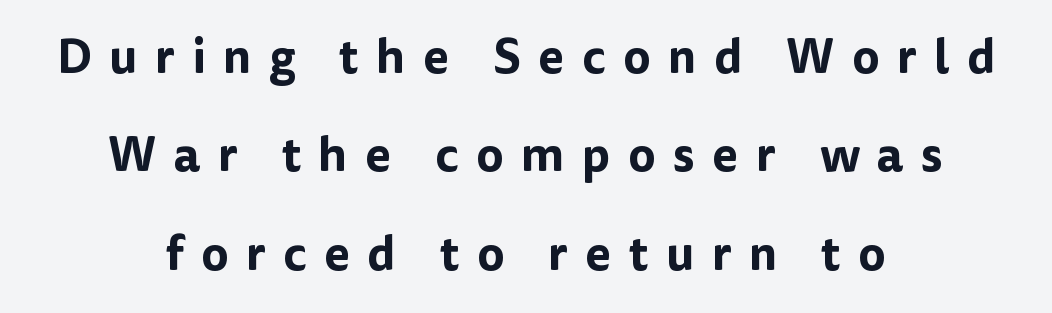
{"serif": "no", "italic": "no", "width": "normal", "stroke_contrast": "low", "x_height": "medium", "monospaced": "no", "underline": "no", "align": "center", "line_spacing": "loose", "line_spacing_ratio": 2.05, "letter_spacing": "wide", "letter_spacing_em": 0.36, "glyph_px": 48}
